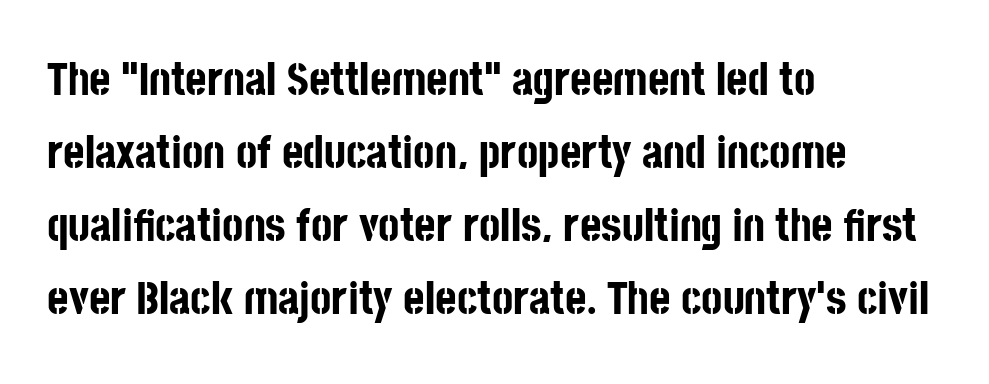
{"serif": "no", "italic": "no", "bold": "yes", "weight": "bold", "width": "condensed", "stroke_contrast": "low", "x_height": "large", "monospaced": "no", "underline": "no", "align": "left", "line_spacing": "normal", "line_spacing_ratio": 1.59, "letter_spacing": "normal", "letter_spacing_em": 0.0, "glyph_px": 46}
